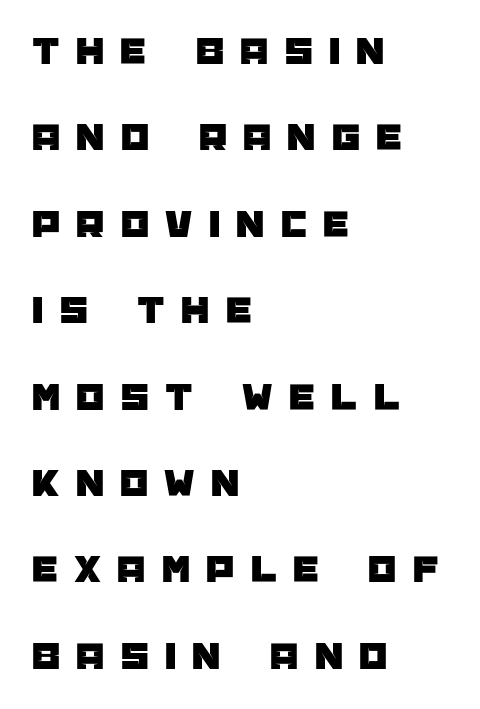
The image shows 40 px sans-serif type, upright; set left-aligned, loose line spacing (2.16x), unusually wide letter spacing (+0.41 em), not underlined; low stroke contrast and a large x-height.
